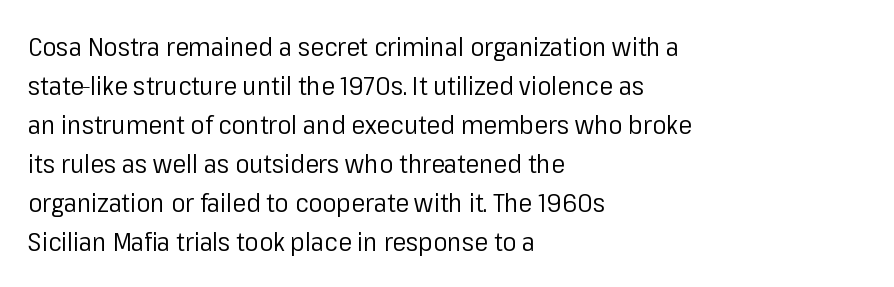
Q: Is the text bold? A: No.
Q: Is the text italic (slanted)? A: No, it is upright.
Q: Is the text underlined? A: No.
Q: How is the paragraph aligned? A: Left-aligned.
Q: Is the spacing between letters normal or unusually wide? A: Normal.
Q: Is the spacing between lines tight, normal or loose? A: Normal.
